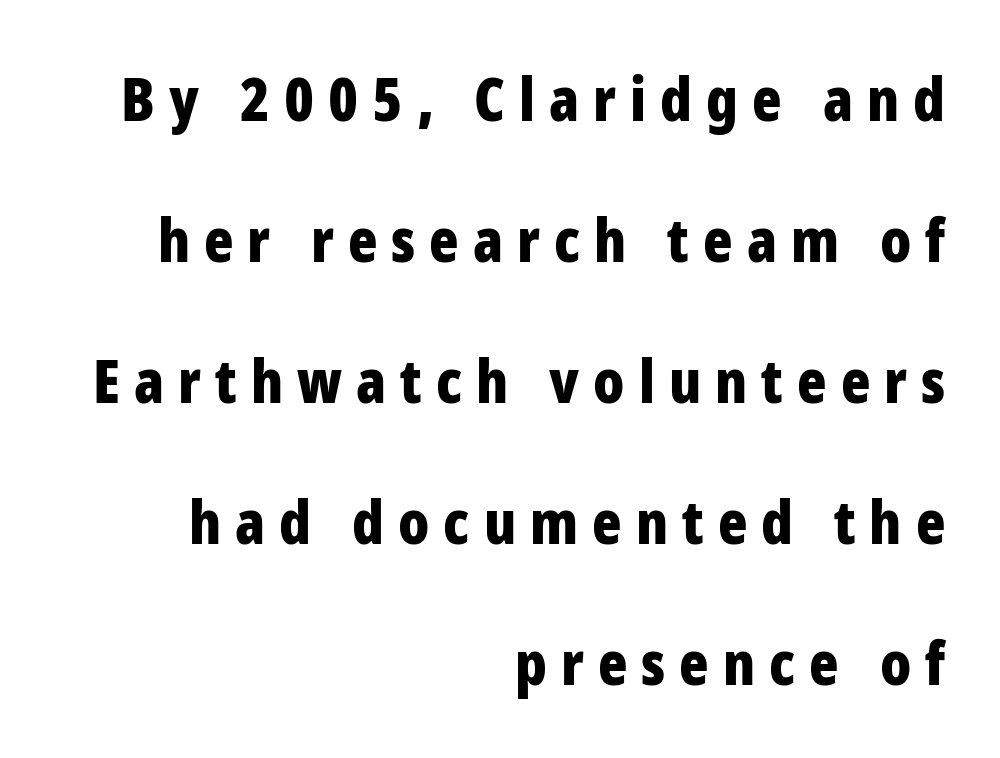
This sample has the flowing, uneven cadence of proportional lettering. Posture: upright roman. Layout note: lines flush right. Whoever set this chose breathing room over compactness in the vertical rhythm. How are the letters spaced? Widely, with obvious added tracking. Thick stems and heavy bowls — unmistakably bold.
